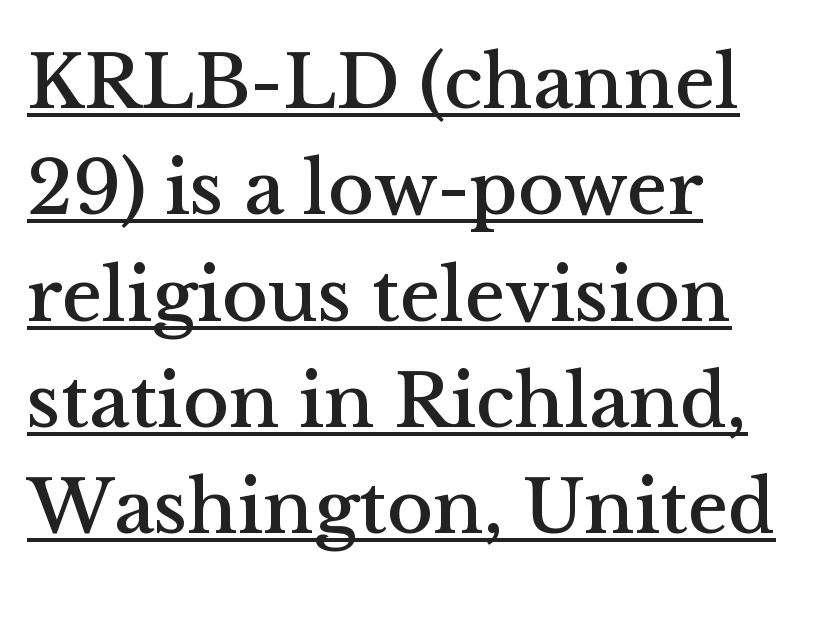
The image shows 77 px serif type, upright; set left-aligned, normal line spacing (1.38x), normal letter spacing, underlined; medium stroke contrast and a medium x-height.
